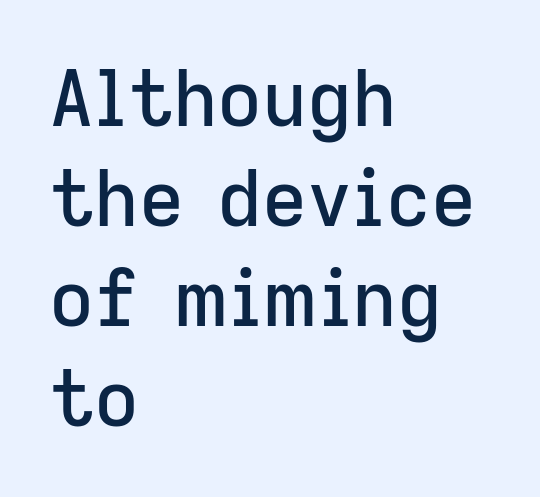
The image shows 78 px sans-serif type, upright; set left-aligned, normal line spacing (1.28x), normal letter spacing, not underlined; low stroke contrast and a medium x-height.
